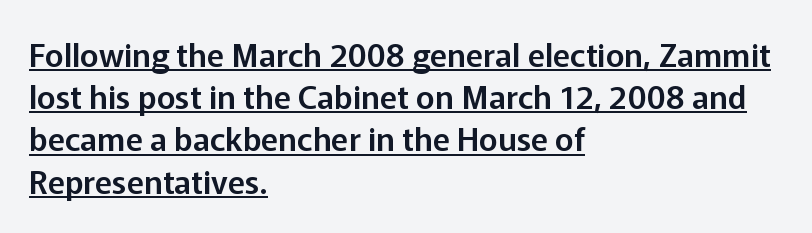
Q: Is the text italic (slanted)? A: No, it is upright.
Q: Is the typeface a serif or a sans-serif typeface? A: Sans-serif.
Q: Is the text underlined? A: Yes.
Q: How is the paragraph aligned? A: Left-aligned.
Q: Is the spacing between letters normal or unusually wide? A: Normal.
Q: Is the spacing between lines tight, normal or loose? A: Normal.
Q: Width (condensed, normal, or wide)? A: Normal.
Q: Stroke contrast? A: Low.
Q: x-height? A: Medium.
Q: Monospaced? A: No.
